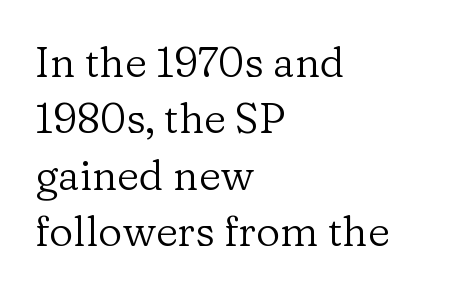
Quick note: not italic, upright. Between one letter and the next there's only the usual sliver of space. A classic flush-left, rag-right setting is used for this passage. No word sits above an underline. The rows are spaced the way most documents space them. Is the stroke heavy? The answer is a plain regular-or-lighter.
